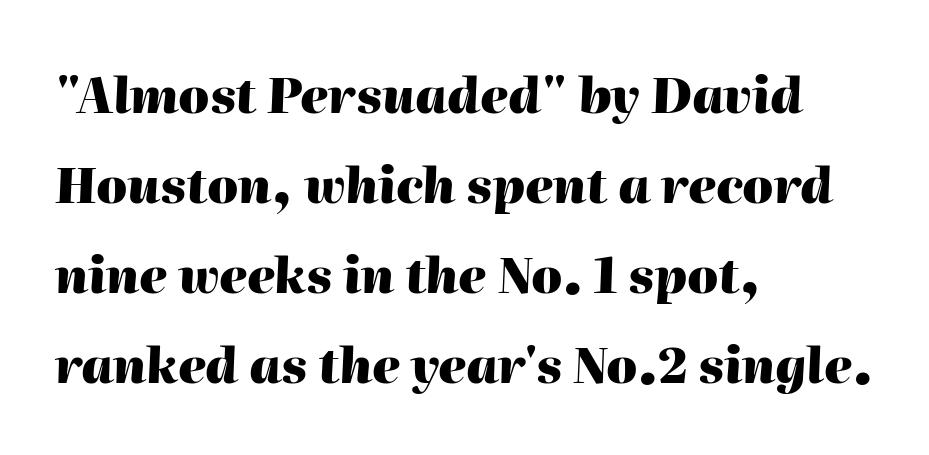
{"italic": "yes", "lean": "right", "slant_degrees": 2, "bold": "yes", "weight": "heavy", "width": "normal", "stroke_contrast": "high", "x_height": "medium", "monospaced": "no", "underline": "no", "align": "left", "line_spacing_ratio": 1.84, "letter_spacing": "normal", "letter_spacing_em": 0.0, "glyph_px": 49}
